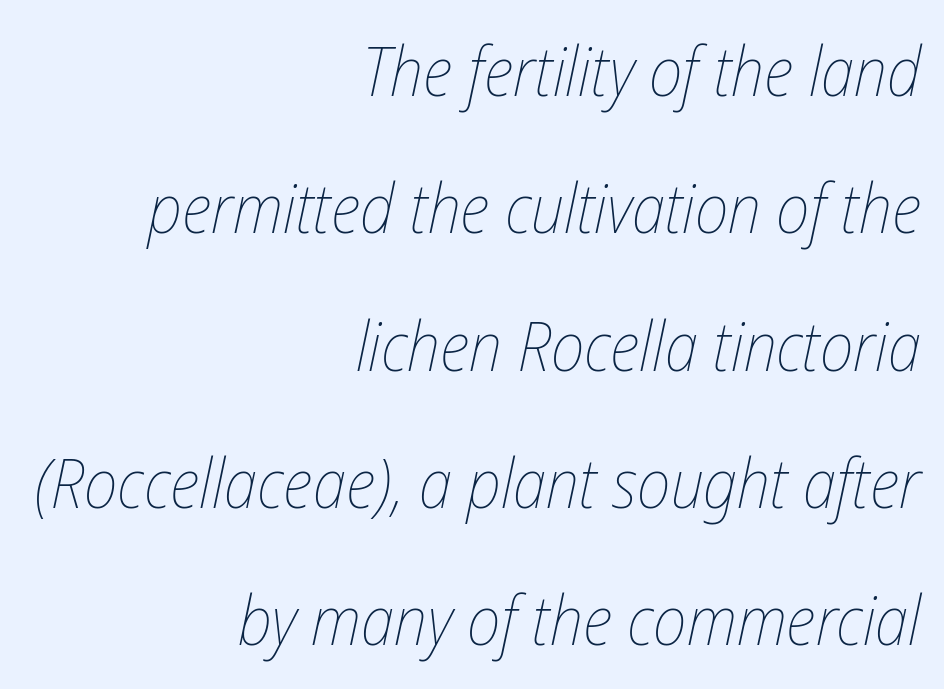
{"italic": "yes", "lean": "right", "slant_degrees": 12, "bold": "no", "weight": "thin", "width": "condensed", "stroke_contrast": "low", "x_height": "medium", "monospaced": "no", "underline": "no", "align": "right", "line_spacing": "loose", "line_spacing_ratio": 2.02, "letter_spacing": "normal", "letter_spacing_em": 0.0, "glyph_px": 68}
